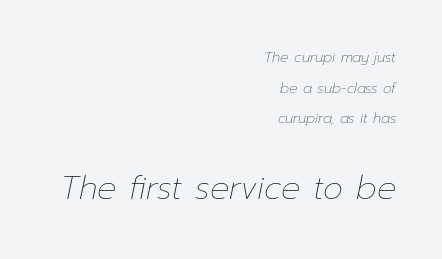
Rows of type keep a wide berth in the vertical direction. Proportional: the letters do not fall into vertical columns. How are the letters spaced? Ordinarily, with no added tracking. The specimen omits any rule beneath the text block's lines.
